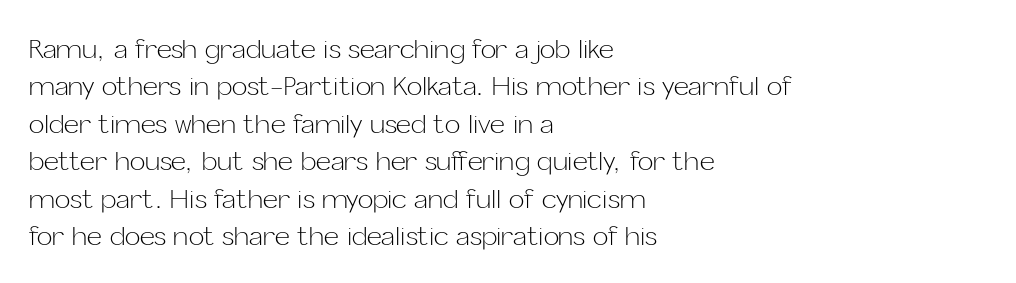
{"italic": "no", "bold": "no", "underline": "no", "align": "left", "line_spacing": "normal", "line_spacing_ratio": 1.44, "letter_spacing": "normal", "letter_spacing_em": 0.0, "glyph_px": 26}
